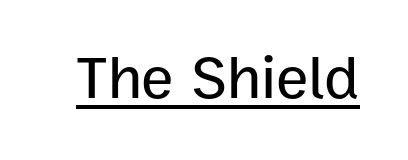
The image shows 61 px sans-serif type, upright; set normal letter spacing, underlined; low stroke contrast and a medium x-height.
